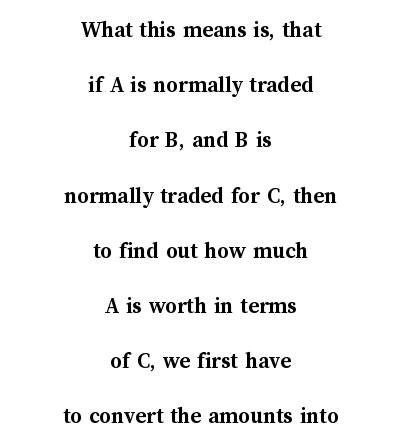
{"italic": "no", "bold": "yes", "underline": "no", "align": "center", "line_spacing": "loose", "line_spacing_ratio": 2.4, "letter_spacing": "normal", "letter_spacing_em": 0.0, "glyph_px": 23}
